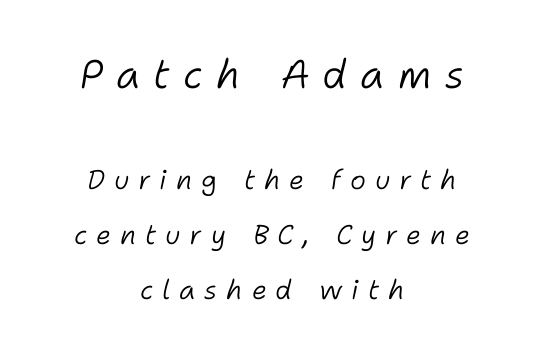
The image shows 40 px light type, italic (leaning right); set centered, loose line spacing (2.04x), unusually wide letter spacing (+0.33 em), not underlined; the first (top) block is 1.48x larger; low stroke contrast and a medium x-height.
